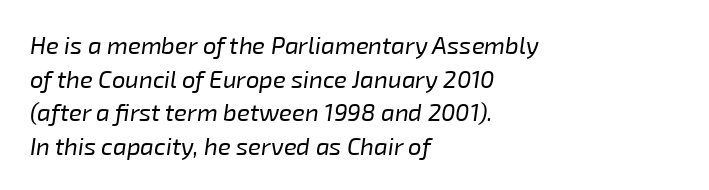
{"italic": "yes", "lean": "right", "slant_degrees": 8, "bold": "no", "underline": "no", "align": "left", "line_spacing": "normal", "line_spacing_ratio": 1.4, "letter_spacing": "normal", "letter_spacing_em": 0.0, "glyph_px": 24}
